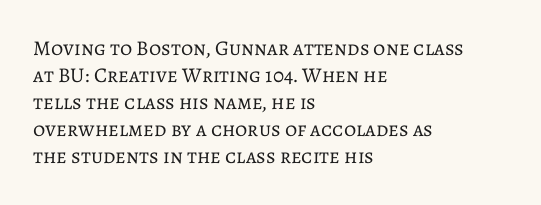
Q: Is the text bold? A: No.
Q: Is the text italic (slanted)? A: No, it is upright.
Q: Is the text underlined? A: No.
Q: How is the paragraph aligned? A: Left-aligned.
Q: Is the spacing between letters normal or unusually wide? A: Normal.
Q: Is the spacing between lines tight, normal or loose? A: Normal.
